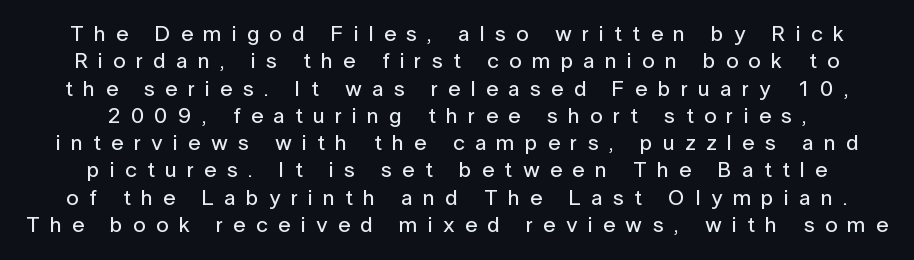
Q: Is the text italic (slanted)? A: No, it is upright.
Q: Is the text underlined? A: No.
Q: Is the spacing between letters normal or unusually wide? A: Unusually wide.
